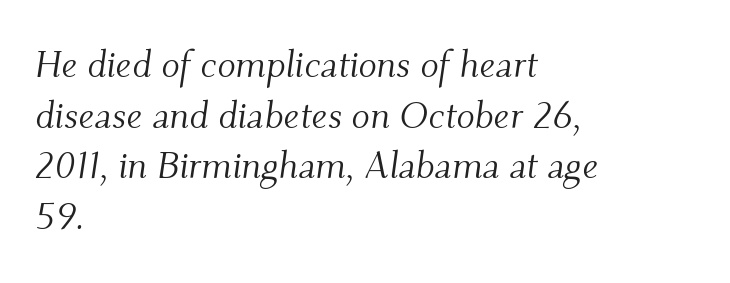
Lines of text with bare space underneath. If you measured baseline to baseline, you'd find a middling distance. Note the varied advance widths — an 'i' is clearly narrower than an 'm'. Emphasis-style slanted type is in use. Type style note: has serifs.
